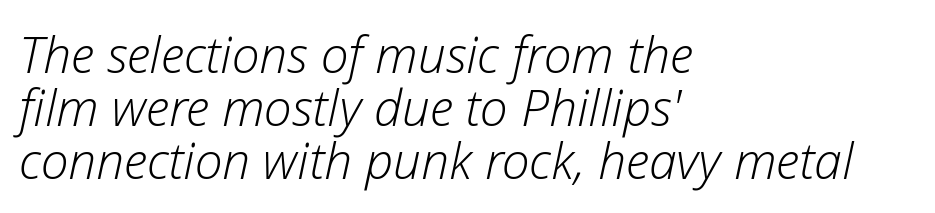
{"italic": "yes", "lean": "right", "slant_degrees": 12, "bold": "no", "weight": "light", "width": "normal", "stroke_contrast": "low", "x_height": "medium", "monospaced": "no", "underline": "no", "align": "left", "line_spacing": "tight", "line_spacing_ratio": 1.06, "letter_spacing": "normal", "letter_spacing_em": 0.0, "glyph_px": 50}
